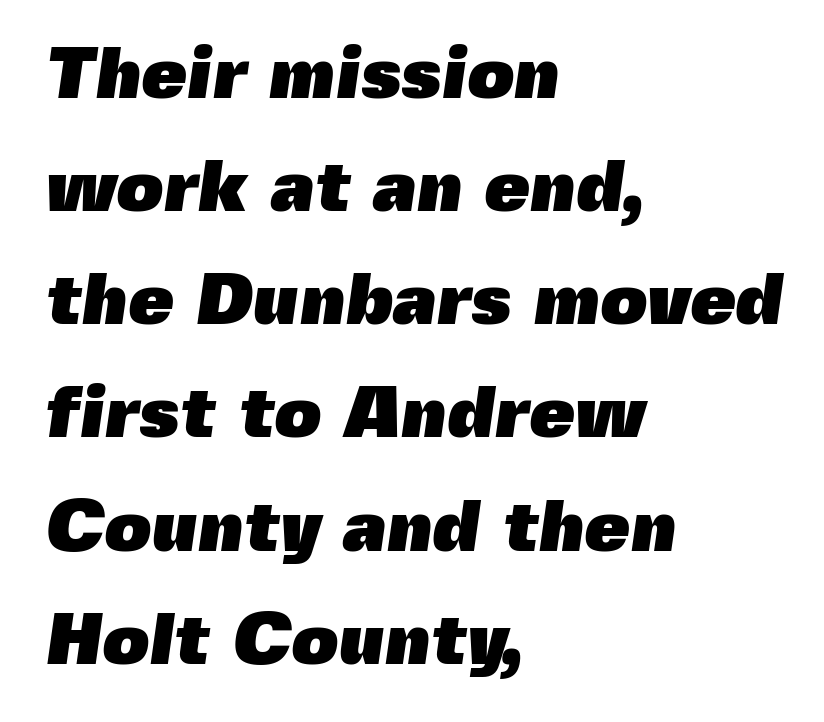
{"serif": "no", "bold": "yes", "weight": "heavy", "width": "normal", "x_height": "medium", "monospaced": "no", "underline": "no", "align": "left", "line_spacing": "normal", "line_spacing_ratio": 1.55, "letter_spacing": "normal", "letter_spacing_em": 0.0, "glyph_px": 73}
